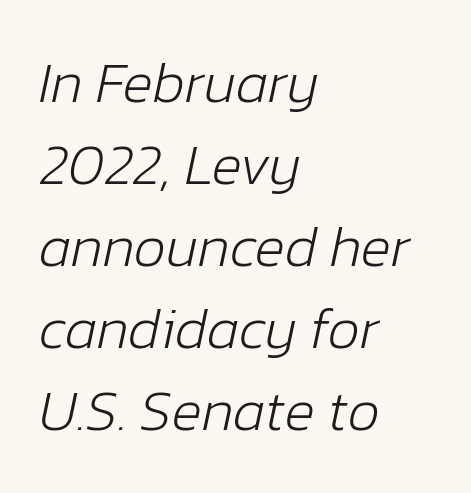
Q: Is the text bold? A: No.
Q: Is the text italic (slanted)? A: Yes, it leans right by about 12 degrees.
Q: Is the text underlined? A: No.
Q: How is the paragraph aligned? A: Left-aligned.
Q: Is the spacing between letters normal or unusually wide? A: Normal.
Q: Is the spacing between lines tight, normal or loose? A: Normal.
Q: Width (condensed, normal, or wide)? A: Normal.
Q: Stroke contrast? A: Low.
Q: x-height? A: Medium.
Q: Monospaced? A: No.
